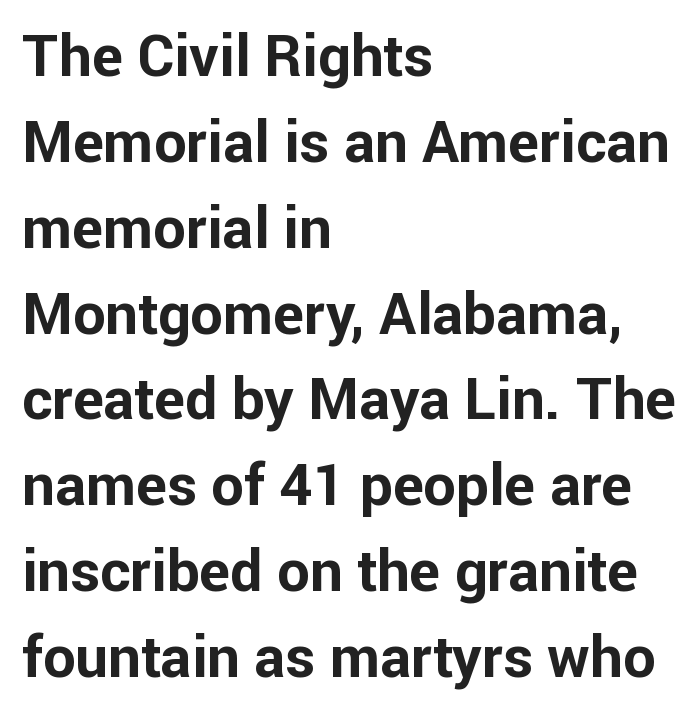
Q: Is the text bold? A: Yes.
Q: Is the text italic (slanted)? A: No, it is upright.
Q: Is the typeface a serif or a sans-serif typeface? A: Sans-serif.
Q: Is the text underlined? A: No.
Q: How is the paragraph aligned? A: Left-aligned.
Q: Is the spacing between letters normal or unusually wide? A: Normal.
Q: Is the spacing between lines tight, normal or loose? A: Normal.
Q: Width (condensed, normal, or wide)? A: Normal.
Q: Stroke contrast? A: Low.
Q: x-height? A: Medium.
Q: Monospaced? A: No.
